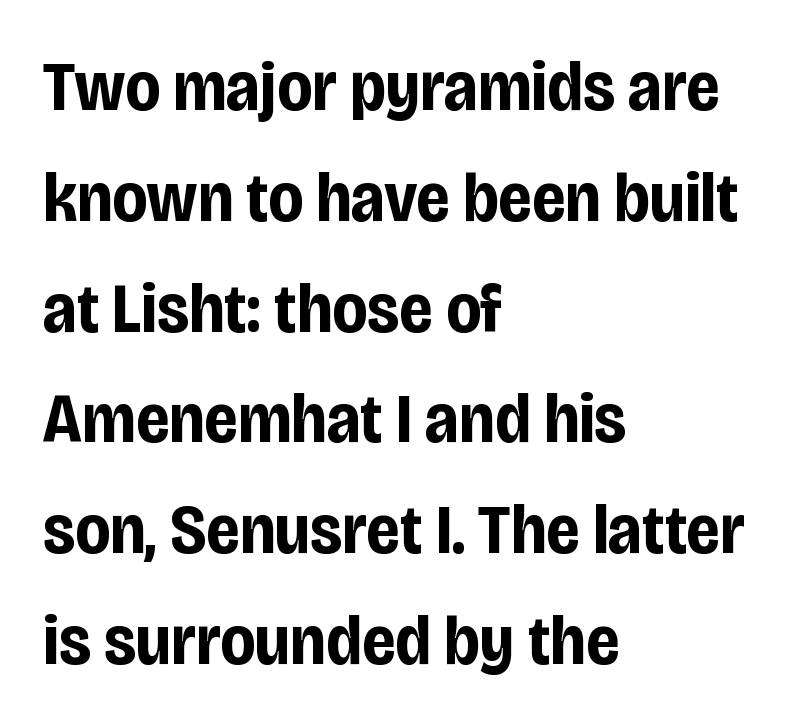
The image shows 71 px bold, condensed sans-serif type, upright; set left-aligned, normal line spacing (1.56x), normal letter spacing, not underlined; low stroke contrast and a large x-height.
